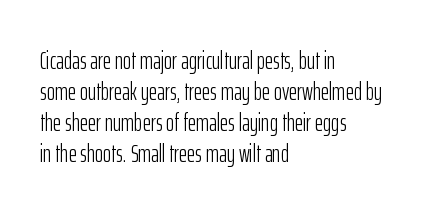
A light-to-regular cut is what we see here. Clear beneath every line of the passage. Vertical strokes here are truly vertical. The passage shown has conventional tracking throughout. Leftover space on each line is placed entirely after the last word.
